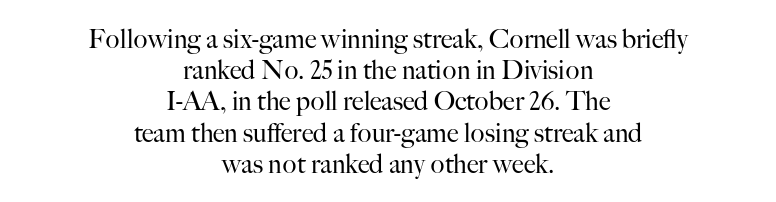
The passage shown has conventional tracking throughout. Every row of glyphs is offset so its center matches the block's center. A clean baseline with only descenders dipping below it. The strokes carry an ordinary text weight at most. Rendered with straight, roman letterforms.
